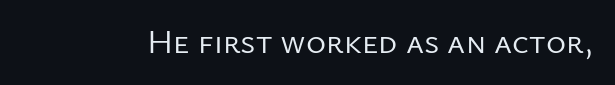
The rendering keeps characters at their native spacing. Serif or sans? Sans — the stroke terminals are bare. Heaviness? Minimal to ordinary, like unemphasized prose. This sample uses an upright cut, with every glyph sitting square on the baseline. Proportional: the letters do not fall into vertical columns. Glance below the letters and you will spot only blank space.
